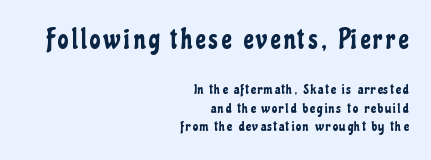
{"italic": "no", "underline": "no", "align": "right", "line_spacing": "normal", "line_spacing_ratio": 1.34, "larger_block": "first", "size_ratio": 1.93, "glyph_px": 27}
